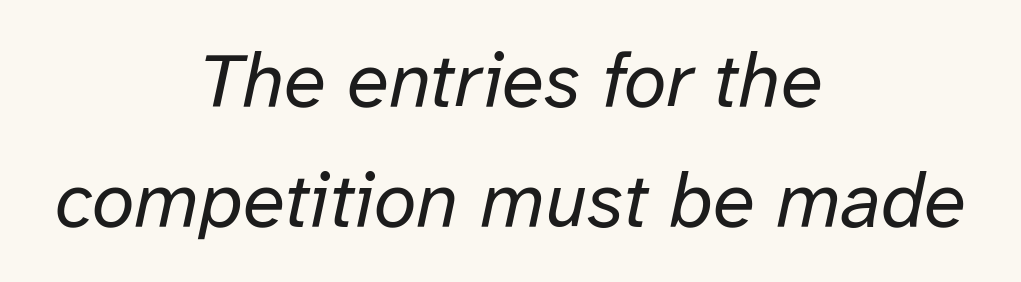
{"italic": "yes", "lean": "right", "slant_degrees": 12, "bold": "no", "weight": "regular", "width": "normal", "stroke_contrast": "low", "x_height": "medium", "monospaced": "no", "underline": "no", "align": "center", "line_spacing": "normal", "line_spacing_ratio": 1.56, "letter_spacing": "normal", "letter_spacing_em": 0.0, "glyph_px": 77}
